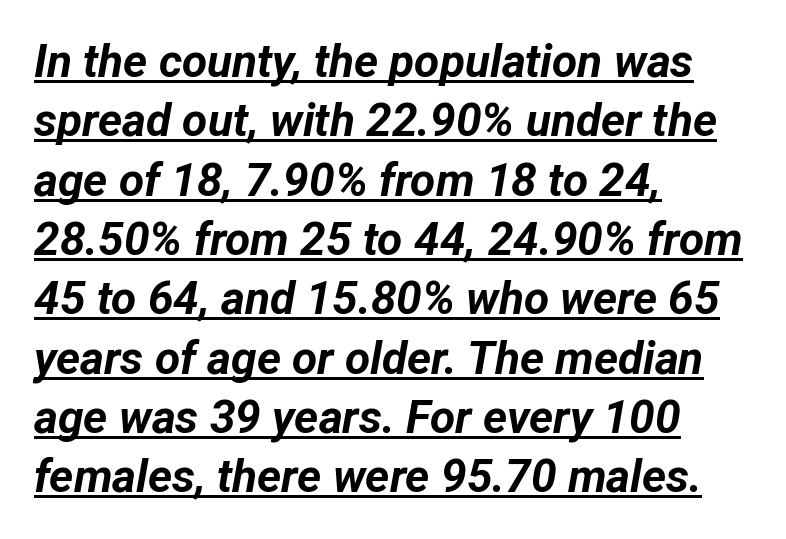
Weight check: bold — yes, fully. All the whitespace from short lines collects on the right. Standard letterfit; no display-style spreading of the glyphs. Descenders here cross a horizontal rule under the line. Looks like regular typesetting: each glyph gets only the width it needs. Quick note: italic.
